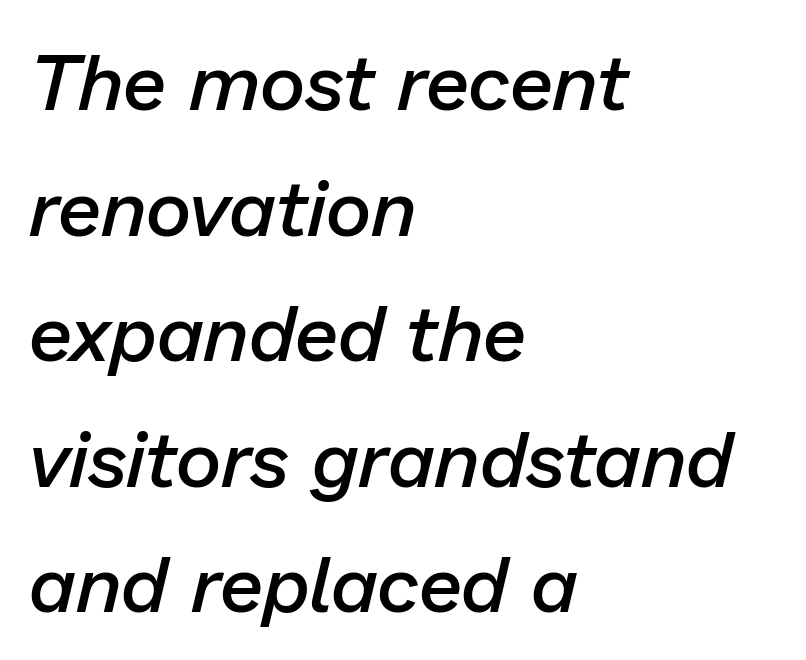
Q: Is the text bold? A: Semi-bold.
Q: Is the text italic (slanted)? A: Yes, it leans right by about 13 degrees.
Q: Is the text underlined? A: No.
Q: How is the paragraph aligned? A: Left-aligned.
Q: Is the spacing between letters normal or unusually wide? A: Normal.
Q: Is the spacing between lines tight, normal or loose? A: Normal.
Q: Width (condensed, normal, or wide)? A: Normal.
Q: Stroke contrast? A: Low.
Q: x-height? A: Medium.
Q: Monospaced? A: No.
